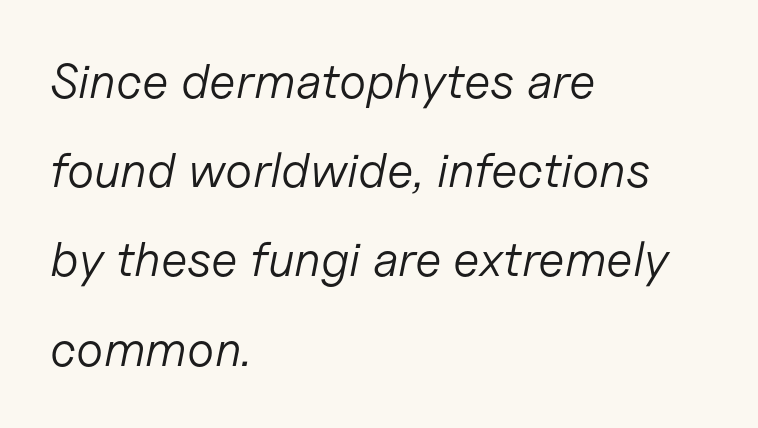
A student would call this left alignment; a typographer would say flush left, rag right. Here the designer chose a conventional face with non-uniform glyph widths. Just letters on the line, the space beneath them empty. Inter-character spacing is left at the font's built-in metrics. A light-to-regular cut is what we see here. Observe the lean: these are italic letterforms.
